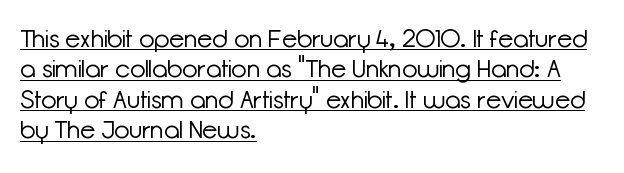
One-word summary of the alignment: left. The weight would be labelled regular, book, light, or lighter still. Decoration check: the copy is underlined. You could call the tracking neutral — neither tight nor loose. These lines were composed using upright roman letters.
